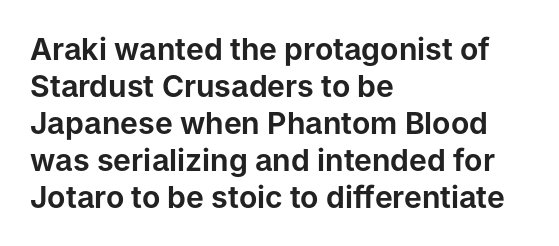
Q: Is the text italic (slanted)? A: No, it is upright.
Q: Is the typeface a serif or a sans-serif typeface? A: Sans-serif.
Q: Is the text underlined? A: No.
Q: How is the paragraph aligned? A: Left-aligned.
Q: Is the spacing between letters normal or unusually wide? A: Normal.
Q: Width (condensed, normal, or wide)? A: Normal.
Q: Stroke contrast? A: Low.
Q: x-height? A: Medium.
Q: Monospaced? A: No.
